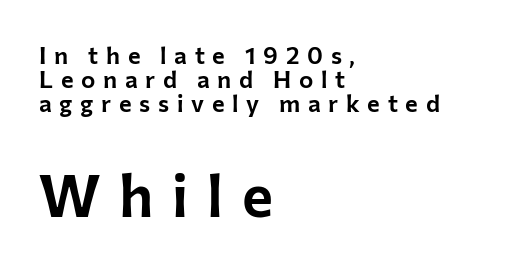
The image shows 59 px sans-serif type, upright; set left-aligned, tight line spacing (0.99x), unusually wide letter spacing (+0.32 em), not underlined; the second (bottom) block is 2.46x larger; low stroke contrast and a medium x-height.
